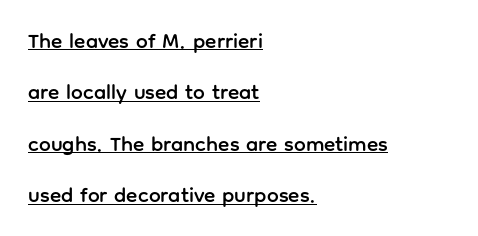
A continuous stroke trails under the words, as in a hyperlink. Is there any slant? The stems are plumb. Letter spacing: default. Caption: multi-line text, flush left, ragged right. Regarding leading, the lines here are spaced well apart.
